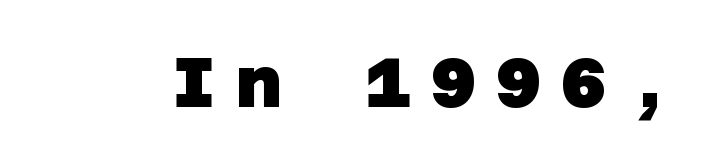
The image shows 70 px heavy sans-serif type; set unusually wide letter spacing (+0.28 em), not underlined; low stroke contrast and a large x-height.
